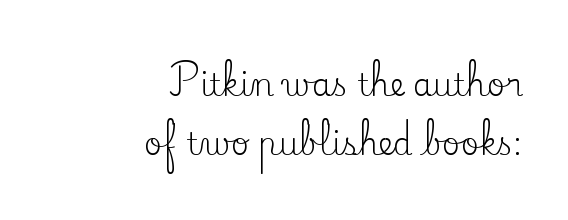
Q: Is the text bold? A: No.
Q: Is the text italic (slanted)? A: No, it is upright.
Q: Is the text underlined? A: No.
Q: How is the paragraph aligned? A: Right-aligned.
Q: Is the spacing between letters normal or unusually wide? A: Normal.
Q: Is the spacing between lines tight, normal or loose? A: Loose.
Q: Width (condensed, normal, or wide)? A: Normal.
Q: Stroke contrast? A: Low.
Q: x-height? A: Small.
Q: Monospaced? A: No.
